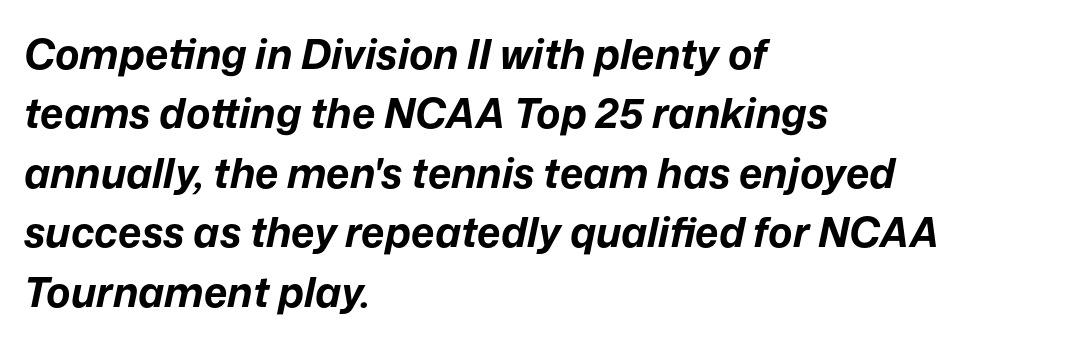
{"italic": "yes", "lean": "right", "slant_degrees": 12, "bold": "yes", "weight": "bold", "width": "normal", "stroke_contrast": "low", "x_height": "medium", "monospaced": "no", "underline": "no", "align": "left", "line_spacing": "normal", "line_spacing_ratio": 1.45, "letter_spacing": "normal", "letter_spacing_em": 0.0, "glyph_px": 41}
